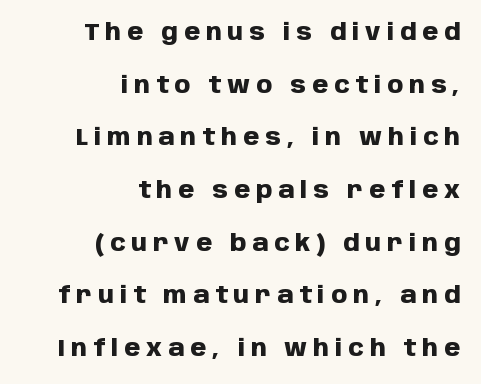
Strokes here are thick enough to call this a true bold. Style check: upright. Loose tracking; the words dissolve into strings of separated letters. Short and long lines alike share a common ending point at right. Horizontal bands of white between lines are thick stripes.
